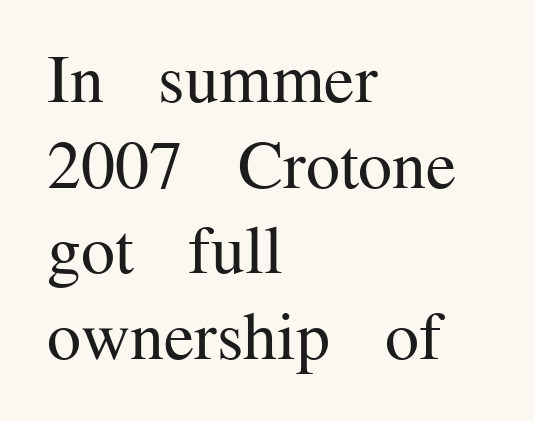
Nothing unusual about the tracking: characters are spaced as the font intends. These lines stack with their left ends in a neat column. The letters stand upright; this is a roman face. Examine the stroke ends and you'll spot serifs.
